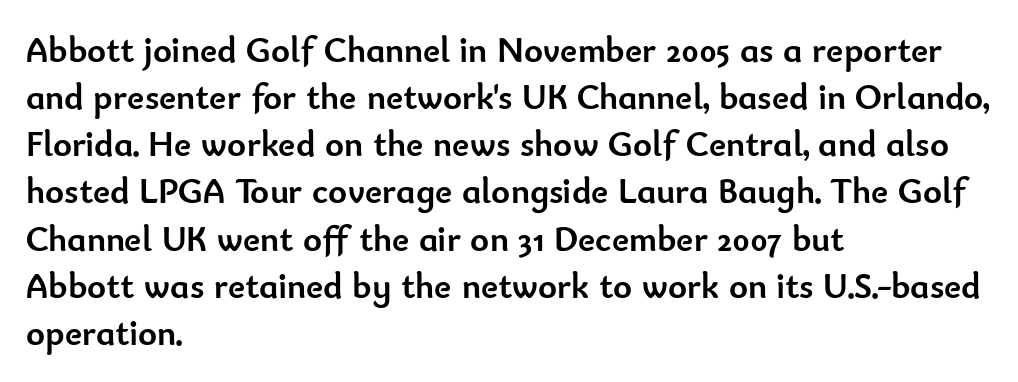
The image shows 36 px semibold sans-serif type, upright; set left-aligned, normal line spacing (1.31x), normal letter spacing, not underlined; low stroke contrast and a small x-height.
